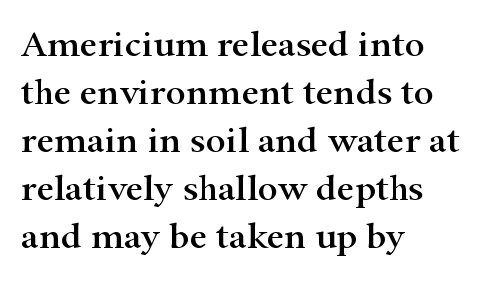
The image shows 38 px wide serif type, upright; set left-aligned, normal line spacing (1.26x), normal letter spacing, not underlined; high stroke contrast and a small x-height.
